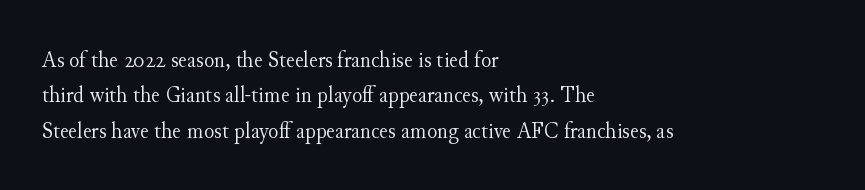
Q: Is the text bold? A: No.
Q: Is the text italic (slanted)? A: No, it is upright.
Q: Is the text underlined? A: No.
Q: How is the paragraph aligned? A: Left-aligned.
Q: Is the spacing between letters normal or unusually wide? A: Normal.
Q: Is the spacing between lines tight, normal or loose? A: Normal.
